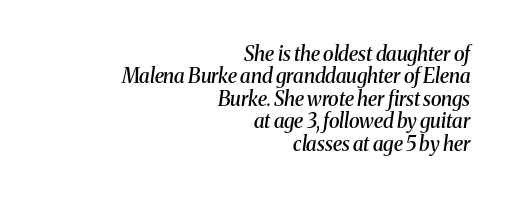
{"italic": "yes", "lean": "right", "slant_degrees": 8, "bold": "semi", "underline": "no", "align": "right", "line_spacing": "tight", "line_spacing_ratio": 1.12, "letter_spacing": "normal", "letter_spacing_em": 0.0, "glyph_px": 20}
